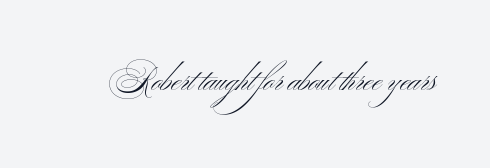
The image shows 32 px light, wide sans-serif type; set normal letter spacing, not underlined; medium stroke contrast and a small x-height.
